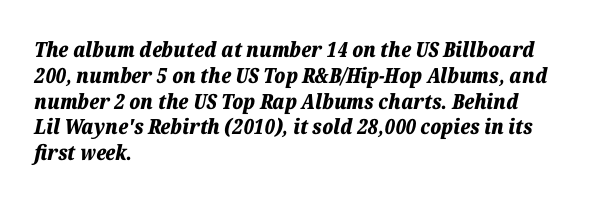
Q: Is the text bold? A: Yes.
Q: Is the text italic (slanted)? A: Yes, it leans right by about 12 degrees.
Q: Is the text underlined? A: No.
Q: How is the paragraph aligned? A: Left-aligned.
Q: Is the spacing between letters normal or unusually wide? A: Normal.
